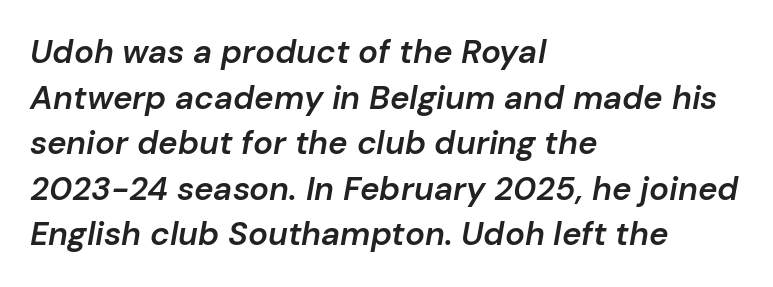
The compositor pushed each line to the left boundary. These lines sit exactly where default settings would place them. Style check: oblique. Bold? Not quite — semibold, heavier than regular but stopping short.
